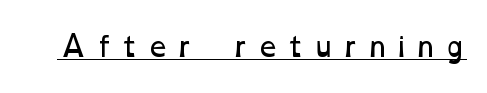
The image shows 27 px text type; set unusually wide letter spacing (+0.27 em), underlined.
